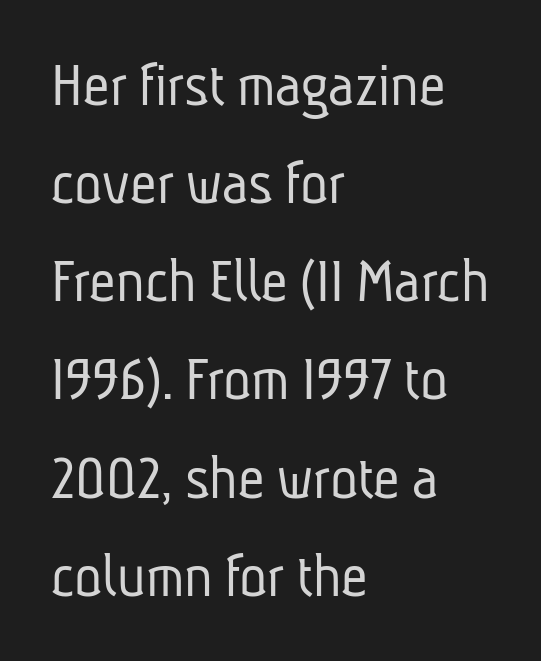
Q: Is the text bold? A: No.
Q: Is the typeface a serif or a sans-serif typeface? A: Sans-serif.
Q: Is the text underlined? A: No.
Q: How is the paragraph aligned? A: Left-aligned.
Q: Is the spacing between letters normal or unusually wide? A: Normal.
Q: Is the spacing between lines tight, normal or loose? A: Normal.
Q: Width (condensed, normal, or wide)? A: Condensed.
Q: Stroke contrast? A: Low.
Q: x-height? A: Medium.
Q: Monospaced? A: No.
